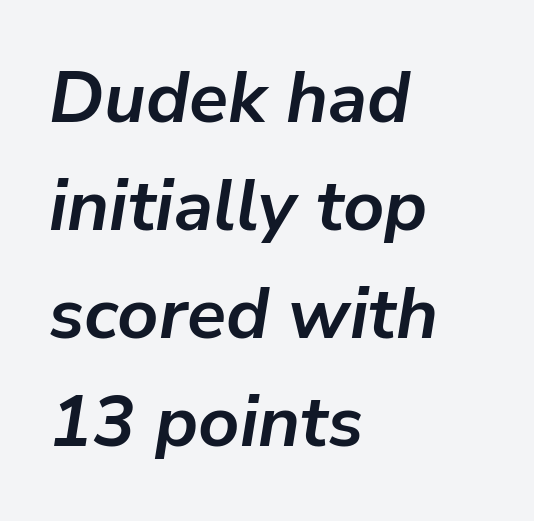
Q: Is the text bold? A: Yes.
Q: Is the text italic (slanted)? A: Yes, it leans right by about 9 degrees.
Q: Is the text underlined? A: No.
Q: How is the paragraph aligned? A: Left-aligned.
Q: Is the spacing between letters normal or unusually wide? A: Normal.
Q: Is the spacing between lines tight, normal or loose? A: Normal.
Q: Width (condensed, normal, or wide)? A: Normal.
Q: Stroke contrast? A: Low.
Q: x-height? A: Medium.
Q: Monospaced? A: No.
